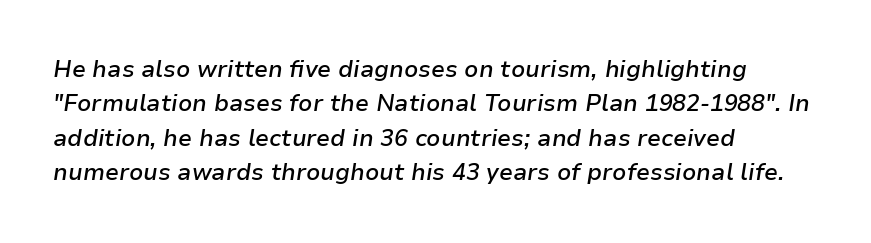
{"italic": "yes", "lean": "right", "slant_degrees": 9, "bold": "semi", "underline": "no", "align": "left", "line_spacing": "normal", "line_spacing_ratio": 1.5, "letter_spacing": "normal", "letter_spacing_em": 0.0, "glyph_px": 23}
